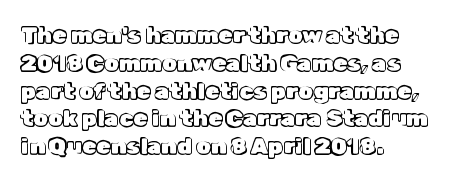
{"italic": "no", "underline": "no", "align": "left", "line_spacing_ratio": 1.21, "letter_spacing": "normal", "letter_spacing_em": 0.0, "glyph_px": 23}
